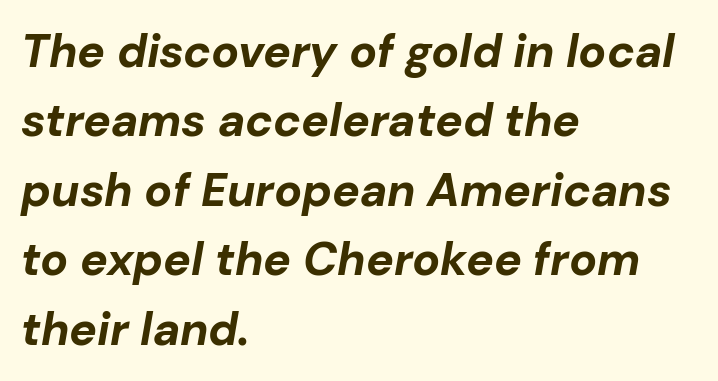
{"italic": "yes", "lean": "right", "slant_degrees": 10, "bold": "yes", "weight": "bold", "width": "normal", "stroke_contrast": "low", "x_height": "medium", "monospaced": "no", "underline": "no", "align": "left", "line_spacing": "normal", "line_spacing_ratio": 1.51, "letter_spacing": "normal", "letter_spacing_em": 0.0, "glyph_px": 46}
